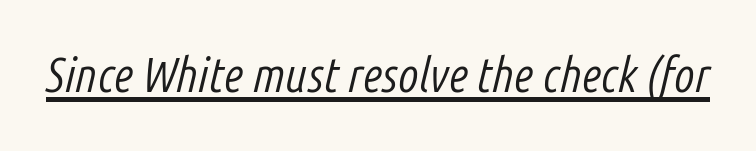
Note the varied advance widths — an 'i' is clearly narrower than an 'm'. Weight: not bold — regular or lighter. Compared with undecorated copy, this sample adds a rule below the words. Characters follow at the spacing the type designer built in. The axis of the letterforms is tilted away from vertical.
